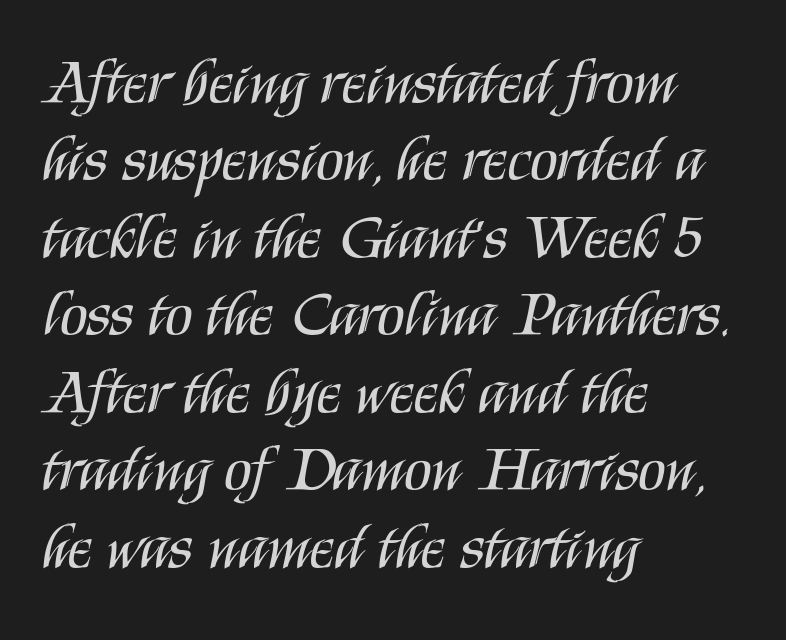
Each stroke keeps to a modest, everyday thickness or less. Honestly, there is no underline to notice here at all. Nothing sits at the stroke ends, so this counts as sans-serif. Looks like regular typesetting: each glyph gets only the width it needs.
